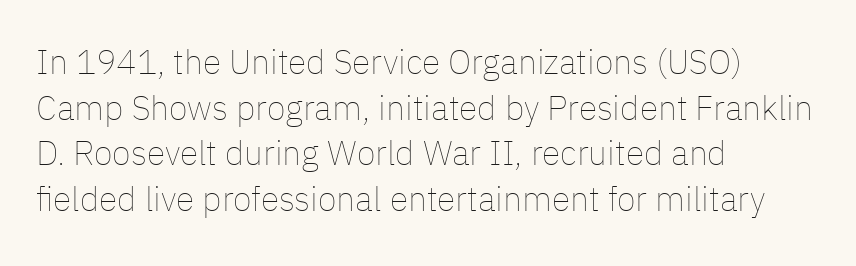
The image shows 34 px thin type, upright; set left-aligned, normal line spacing (1.34x), normal letter spacing, not underlined; low stroke contrast and a medium x-height.
